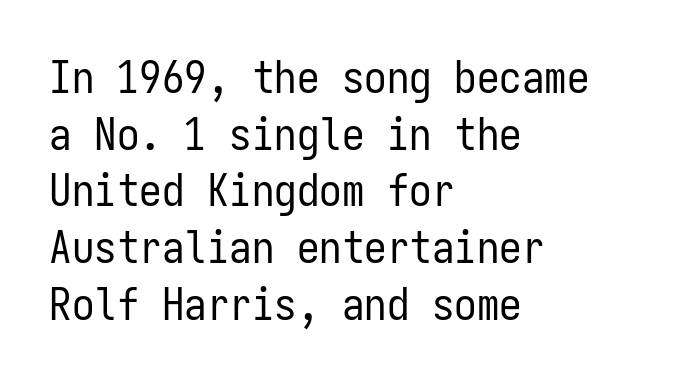
The image shows 45 px regular-weight, condensed sans-serif type, upright, monospaced; set left-aligned, normal line spacing (1.26x), normal letter spacing, not underlined; low stroke contrast and a medium x-height.
